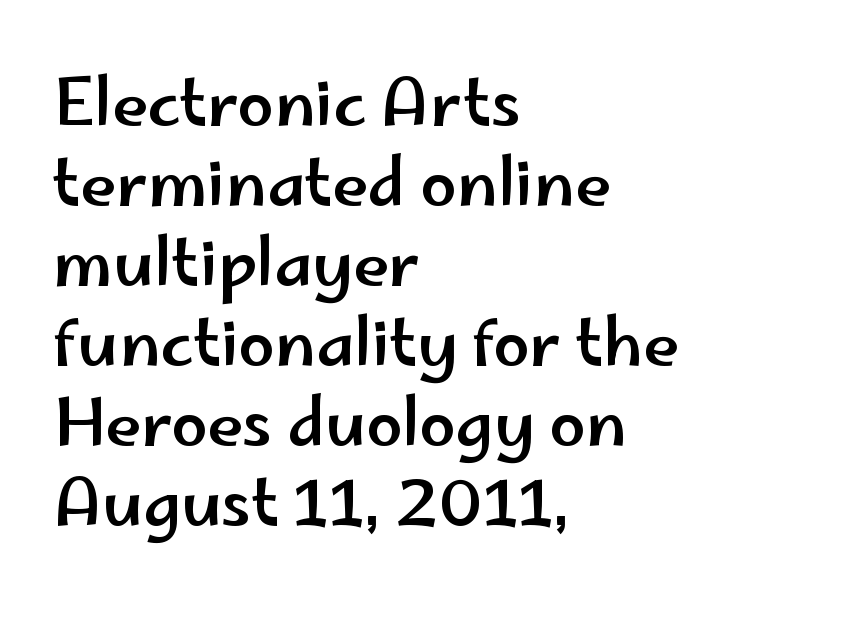
The image shows 65 px wide sans-serif type, upright; set left-aligned, line spacing 1.23x, normal letter spacing, not underlined; low stroke contrast and a small x-height.
